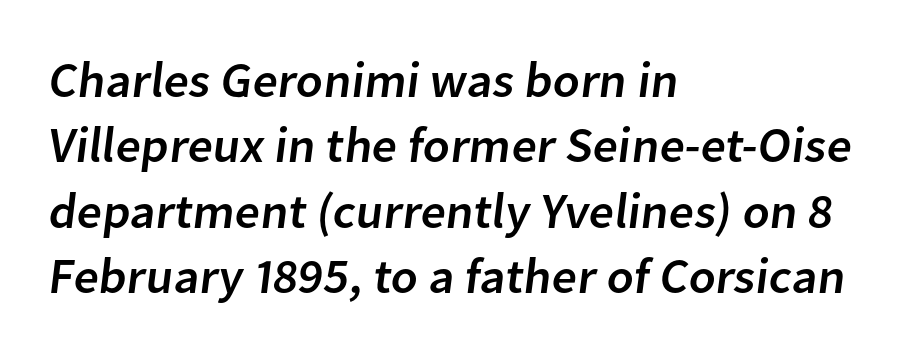
Q: Is the typeface a serif or a sans-serif typeface? A: Sans-serif.
Q: Is the text underlined? A: No.
Q: How is the paragraph aligned? A: Left-aligned.
Q: Is the spacing between letters normal or unusually wide? A: Normal.
Q: Is the spacing between lines tight, normal or loose? A: Normal.
Q: Width (condensed, normal, or wide)? A: Normal.
Q: Stroke contrast? A: Low.
Q: x-height? A: Medium.
Q: Monospaced? A: No.
